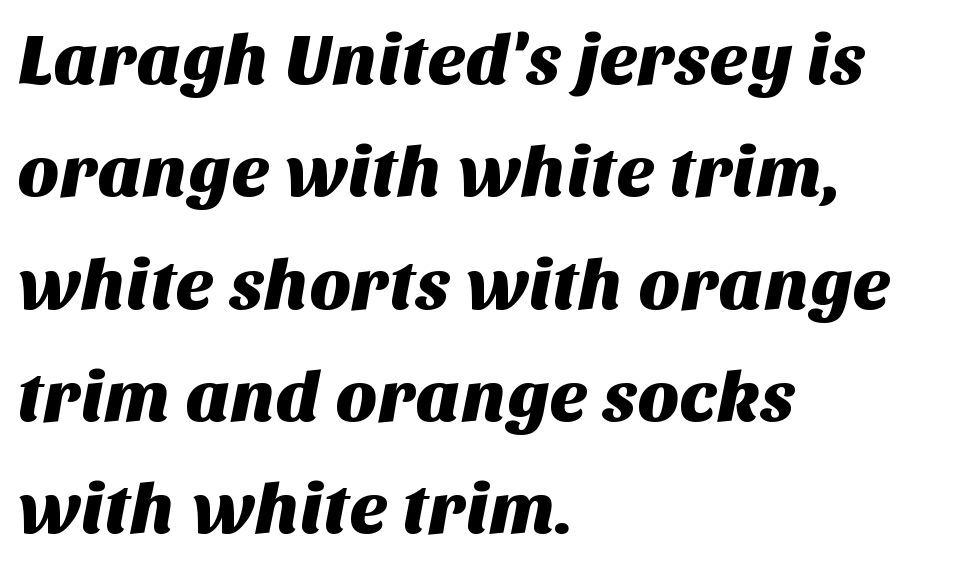
{"serif": "no", "width": "normal", "stroke_contrast": "medium", "x_height": "large", "monospaced": "no", "underline": "no", "align": "left", "line_spacing": "normal", "line_spacing_ratio": 1.56, "letter_spacing": "normal", "letter_spacing_em": 0.0, "glyph_px": 72}
